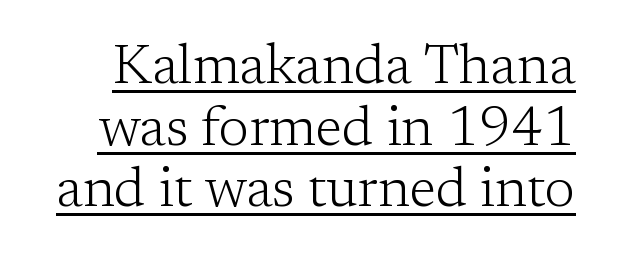
{"serif": "yes", "italic": "no", "bold": "no", "weight": "light", "width": "normal", "stroke_contrast": "low", "x_height": "medium", "monospaced": "no", "underline": "yes", "line_spacing": "tight", "line_spacing_ratio": 1.12, "letter_spacing": "normal", "letter_spacing_em": 0.0, "glyph_px": 55}
